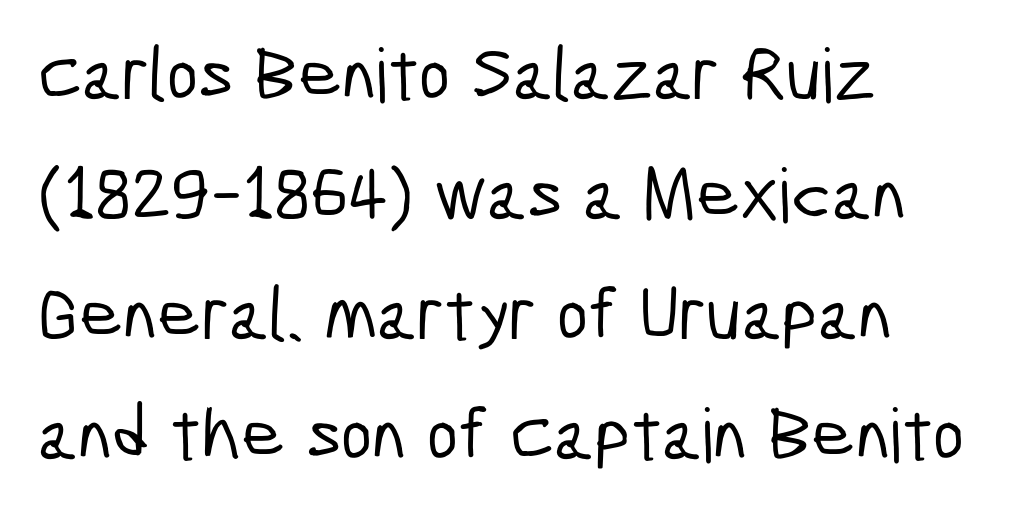
{"serif": "no", "width": "condensed", "stroke_contrast": "low", "x_height": "medium", "monospaced": "no", "underline": "no", "align": "left", "line_spacing": "normal", "line_spacing_ratio": 1.6, "letter_spacing": "normal", "letter_spacing_em": 0.0, "glyph_px": 75}
